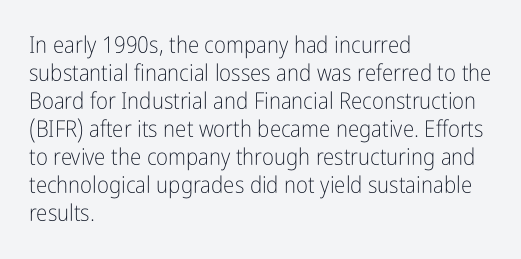
The image shows 23 px text type, upright; set left-aligned, line spacing 1.22x, normal letter spacing, not underlined.
